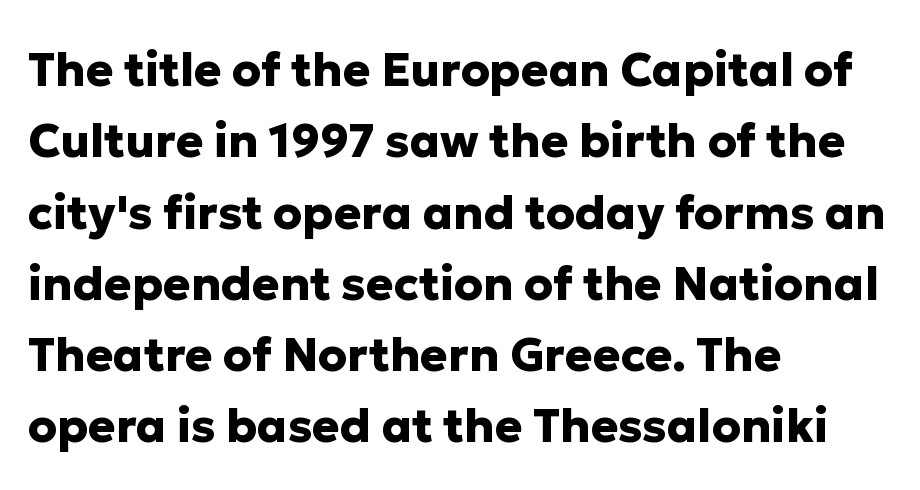
{"serif": "no", "italic": "no", "bold": "yes", "weight": "heavy", "width": "normal", "stroke_contrast": "low", "x_height": "medium", "monospaced": "no", "underline": "no", "align": "left", "line_spacing": "normal", "line_spacing_ratio": 1.55, "letter_spacing": "normal", "letter_spacing_em": 0.0, "glyph_px": 46}
